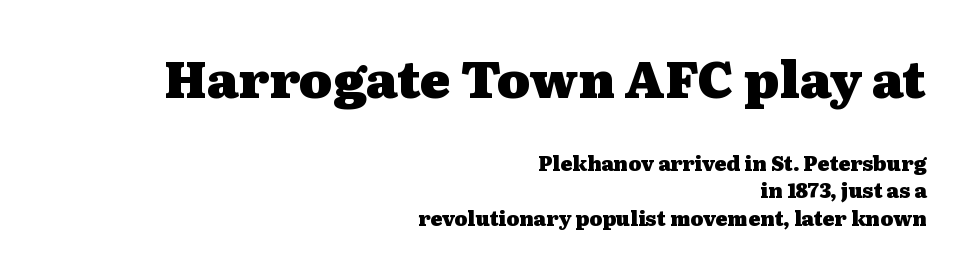
Q: Is the text bold? A: Yes.
Q: Is the text italic (slanted)? A: No, it is upright.
Q: Is the typeface a serif or a sans-serif typeface? A: Serif.
Q: Is the text underlined? A: No.
Q: How is the paragraph aligned? A: Right-aligned.
Q: Is the spacing between letters normal or unusually wide? A: Normal.
Q: Is the spacing between lines tight, normal or loose? A: Normal.
Q: Which block of text is set in a larger size, the first (top) or the second (bottom)? A: The first (top) one.
Q: Width (condensed, normal, or wide)? A: Wide.
Q: Stroke contrast? A: Medium.
Q: x-height? A: Medium.
Q: Monospaced? A: No.
